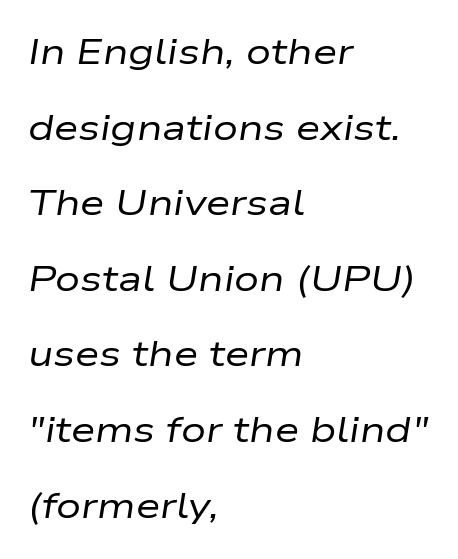
The image shows 35 px regular-weight, wide type, italic (leaning right); set left-aligned, loose line spacing (2.16x), normal letter spacing, not underlined; low stroke contrast and a medium x-height.
